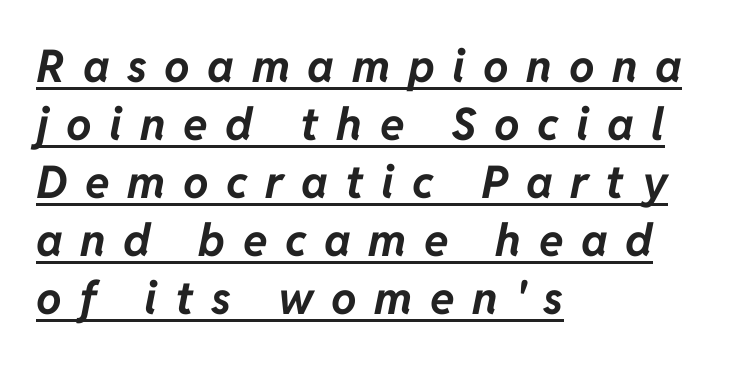
Q: Is the text bold? A: Yes.
Q: Is the text italic (slanted)? A: Yes, it leans right by about 11 degrees.
Q: Is the text underlined? A: Yes.
Q: How is the paragraph aligned? A: Left-aligned.
Q: Is the spacing between letters normal or unusually wide? A: Unusually wide.
Q: Is the spacing between lines tight, normal or loose? A: Normal.
Q: Width (condensed, normal, or wide)? A: Normal.
Q: Stroke contrast? A: Low.
Q: x-height? A: Medium.
Q: Monospaced? A: No.
